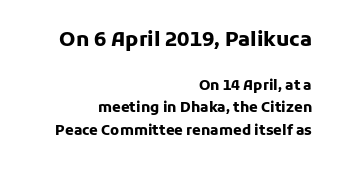
Q: Is the text bold? A: Yes.
Q: Is the text italic (slanted)? A: No, it is upright.
Q: Is the text underlined? A: No.
Q: How is the paragraph aligned? A: Right-aligned.
Q: Is the spacing between letters normal or unusually wide? A: Normal.
Q: Is the spacing between lines tight, normal or loose? A: Normal.
Q: Which block of text is set in a larger size, the first (top) or the second (bottom)? A: The first (top) one.
